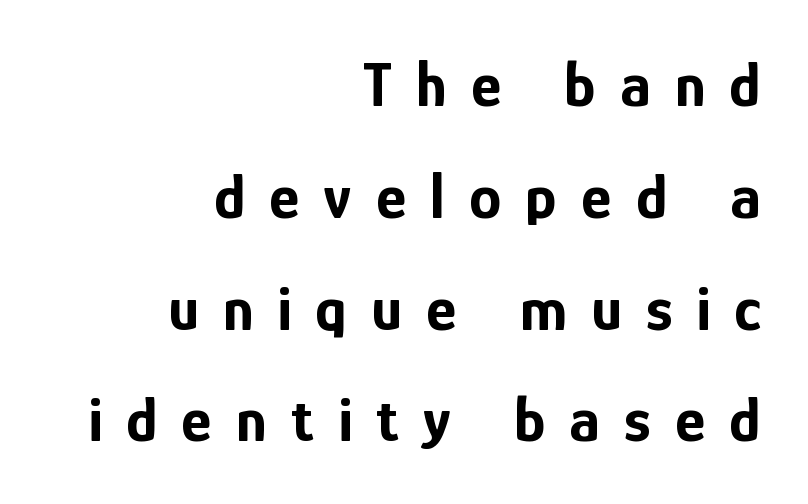
The image shows 65 px bold, condensed sans-serif type, upright; set right-aligned, line spacing 1.72x, unusually wide letter spacing (+0.37 em), not underlined; low stroke contrast and a medium x-height.
